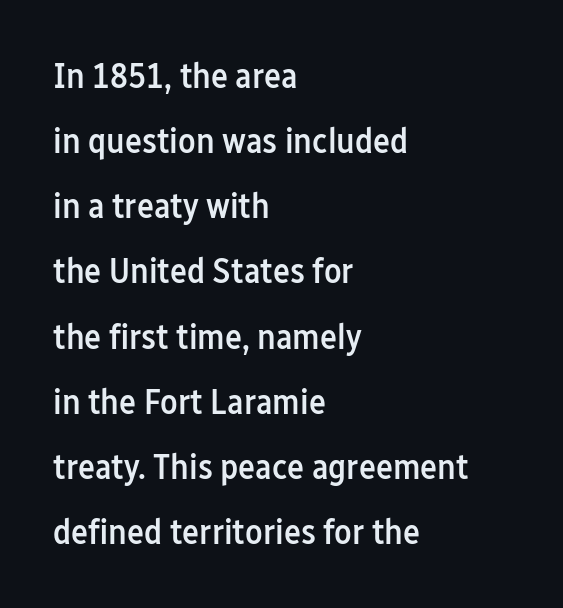
The image shows 36 px semibold, condensed sans-serif type, upright; set left-aligned, line spacing 1.81x, normal letter spacing, not underlined; low stroke contrast and a medium x-height.
